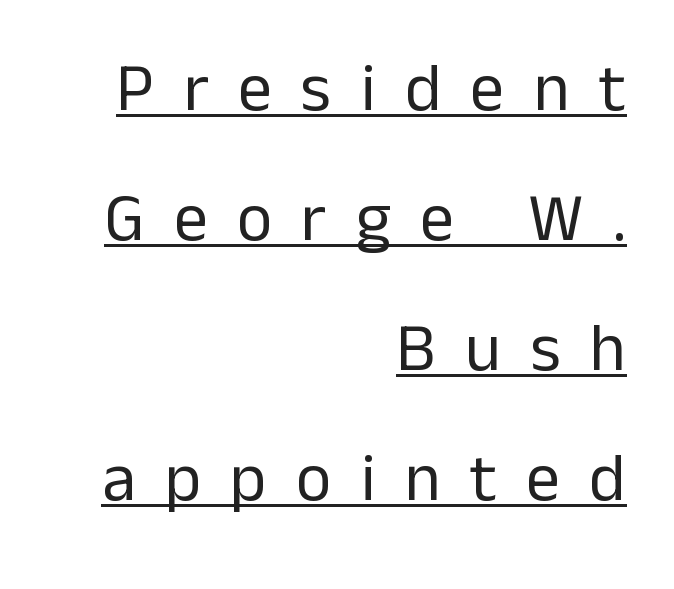
Q: Is the text bold? A: No.
Q: Is the text italic (slanted)? A: No, it is upright.
Q: Is the typeface a serif or a sans-serif typeface? A: Sans-serif.
Q: Is the text underlined? A: Yes.
Q: How is the paragraph aligned? A: Right-aligned.
Q: Is the spacing between letters normal or unusually wide? A: Unusually wide.
Q: Is the spacing between lines tight, normal or loose? A: Loose.
Q: Width (condensed, normal, or wide)? A: Normal.
Q: Stroke contrast? A: Low.
Q: x-height? A: Medium.
Q: Monospaced? A: No.
